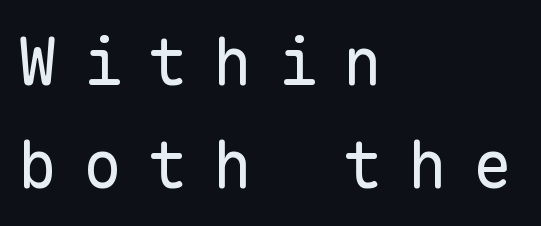
Each row of text sits above clean, open space. The cut favours lightness, reaching ordinary text weight at its darkest. If you drew a line through each stem, it would be perfectly vertical. There is plenty of visible air inserted between adjacent glyphs. Summary of vertical rhythm: regular, with standard interline spacing.
